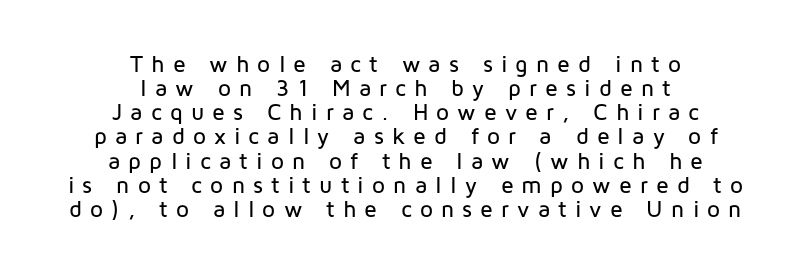
{"italic": "no", "underline": "no", "align": "center", "line_spacing": "tight", "line_spacing_ratio": 1.05, "letter_spacing": "wide", "letter_spacing_em": 0.35, "glyph_px": 23}
